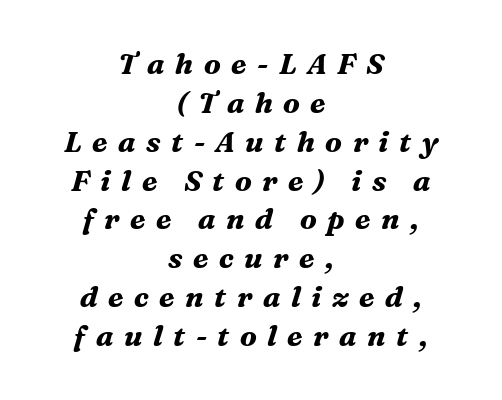
Summary of weight: heavy, a full bold. Stroke terminals: seriffed. Short and long lines alike share a common midpoint. Each row of text sits above clean, open space. These lines are rendered in a variable-pitch font.
